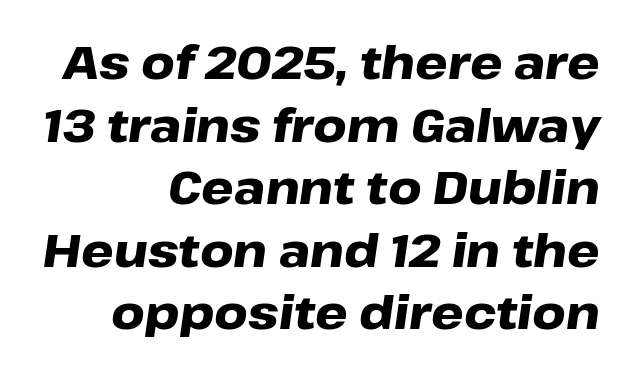
{"italic": "yes", "lean": "right", "slant_degrees": 8, "bold": "yes", "weight": "heavy", "width": "wide", "stroke_contrast": "low", "x_height": "medium", "monospaced": "no", "underline": "no", "align": "right", "line_spacing": "normal", "line_spacing_ratio": 1.36, "letter_spacing": "normal", "letter_spacing_em": 0.0, "glyph_px": 46}
